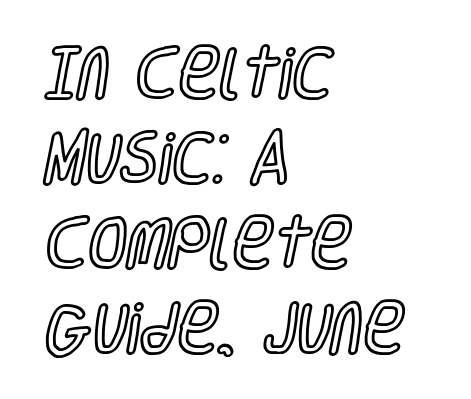
{"width": "condensed", "x_height": "large", "monospaced": "no", "underline": "no", "align": "left", "line_spacing": "normal", "line_spacing_ratio": 1.52, "letter_spacing": "normal", "letter_spacing_em": 0.0, "glyph_px": 56}
